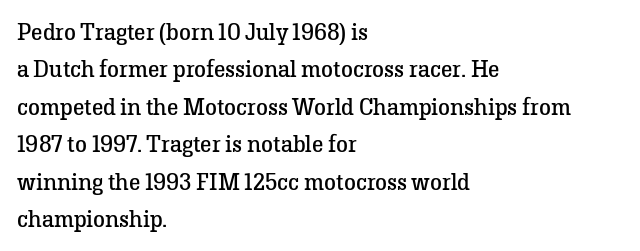
{"italic": "no", "bold": "no", "underline": "no", "align": "left", "line_spacing": "normal", "line_spacing_ratio": 1.56, "letter_spacing": "normal", "letter_spacing_em": 0.0, "glyph_px": 24}
